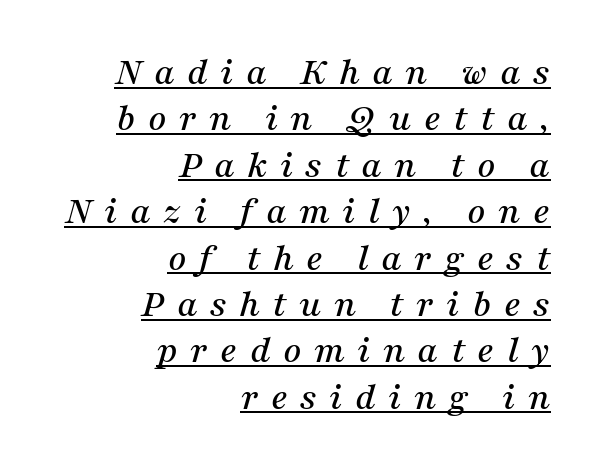
{"serif": "yes", "italic": "yes", "lean": "right", "slant_degrees": 16, "width": "normal", "stroke_contrast": "medium", "x_height": "medium", "monospaced": "no", "underline": "yes", "align": "right", "line_spacing_ratio": 1.16, "letter_spacing": "wide", "letter_spacing_em": 0.31, "glyph_px": 40}
